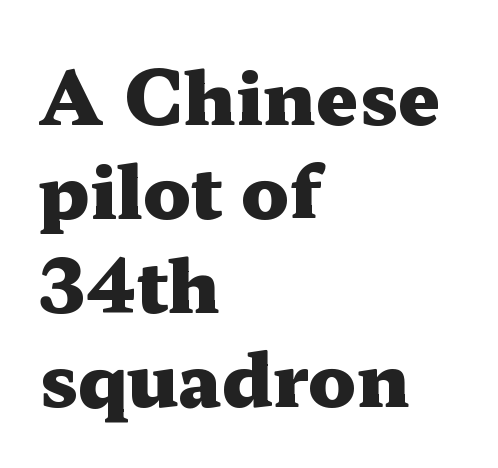
The image shows 74 px heavy, wide serif type, upright; set left-aligned, normal line spacing (1.27x), normal letter spacing, not underlined; medium stroke contrast and a medium x-height.
